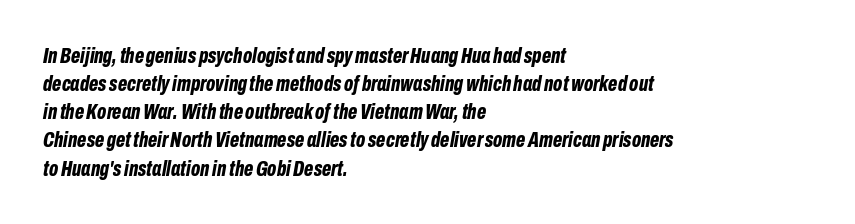
Q: Is the text bold? A: Yes.
Q: Is the text italic (slanted)? A: Yes, it leans right by about 10 degrees.
Q: Is the text underlined? A: No.
Q: How is the paragraph aligned? A: Left-aligned.
Q: Is the spacing between letters normal or unusually wide? A: Normal.
Q: Is the spacing between lines tight, normal or loose? A: Normal.
